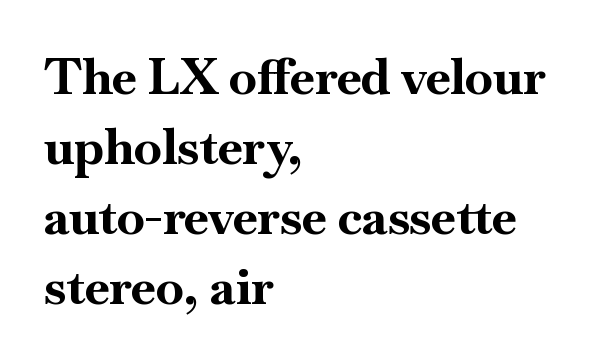
These lines were composed using upright roman letters. The rendering keeps characters at their native spacing. The type family on display is of the serif kind. The space directly below the letters is spotless.
